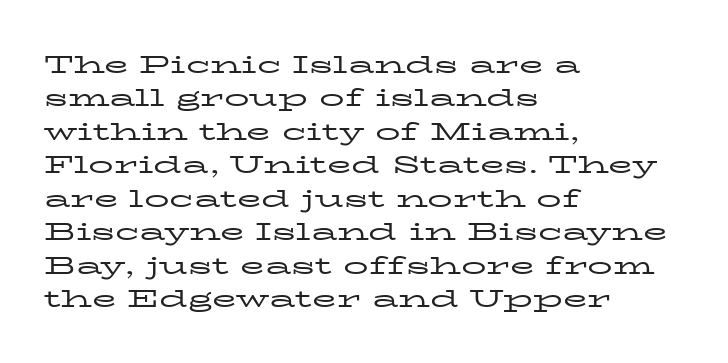
The image shows 25 px text type, upright; set left-aligned, normal line spacing (1.34x), normal letter spacing, not underlined.
